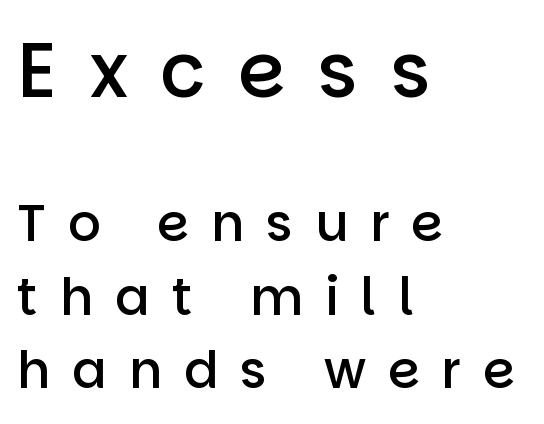
Does the leading feel generous? No, just average. These lines are set flush left with a ragged right edge. The passage shown begins with its larger block and ends with its smaller one. Notice the strokes are somewhat thickened but not fully heavy: this is a semibold. Here the designer chose a conventional face with non-uniform glyph widths.
